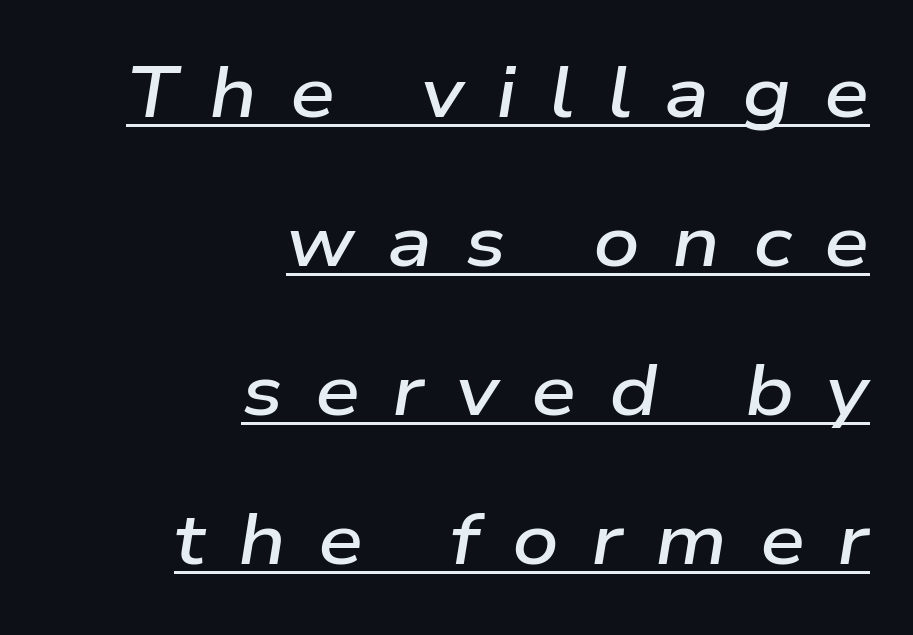
{"italic": "yes", "lean": "right", "slant_degrees": 9, "bold": "semi", "weight": "semibold", "width": "wide", "stroke_contrast": "low", "x_height": "medium", "monospaced": "no", "underline": "yes", "align": "right", "line_spacing": "loose", "line_spacing_ratio": 2.07, "letter_spacing": "wide", "letter_spacing_em": 0.45, "glyph_px": 72}
